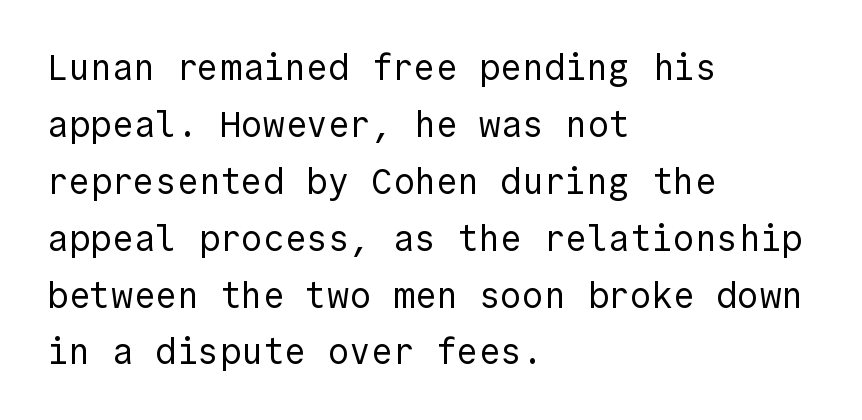
Typeset ragged right — the left edge is the straight one. Anything drawn beneath the words? Only blank space. Caption: standard tracking, unaltered. Compared with typical paragraphs, the rows here are spaced about the same. Vertical stems look standard width or narrower in stroke. The type family on display is of the sans-serif kind.
